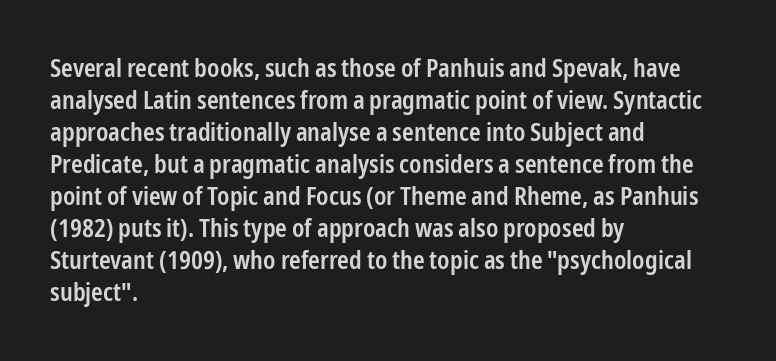
Tracking value appears to be zero — textbook default spacing. Weight check: semibold — heavier than regular, not quite bold. Line starts are locked; line ends wander. How would I describe the line gaps? Plain and ordinary. The gap between lines stays unmarked. Posture: straight, roman, zero tilt.
